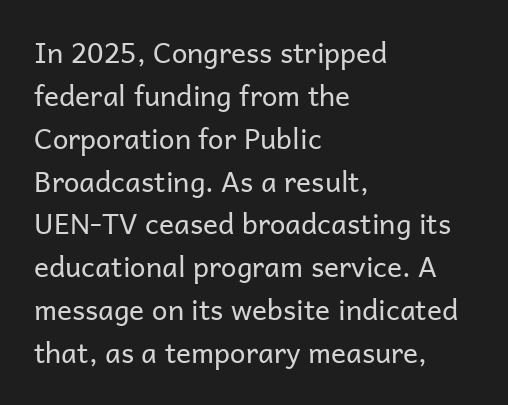
The image shows 28 px regular-weight sans-serif type, upright; set left-aligned, normal line spacing (1.53x), normal letter spacing, not underlined; low stroke contrast and a medium x-height.
